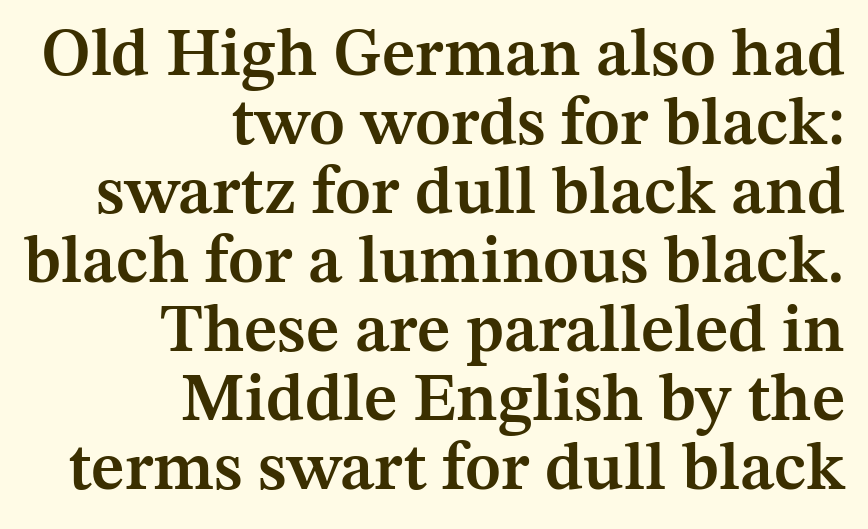
{"serif": "yes", "italic": "no", "bold": "semi", "weight": "semibold", "width": "normal", "stroke_contrast": "medium", "x_height": "medium", "monospaced": "no", "underline": "no", "align": "right", "line_spacing": "tight", "line_spacing_ratio": 1.03, "letter_spacing": "normal", "letter_spacing_em": 0.0, "glyph_px": 67}
